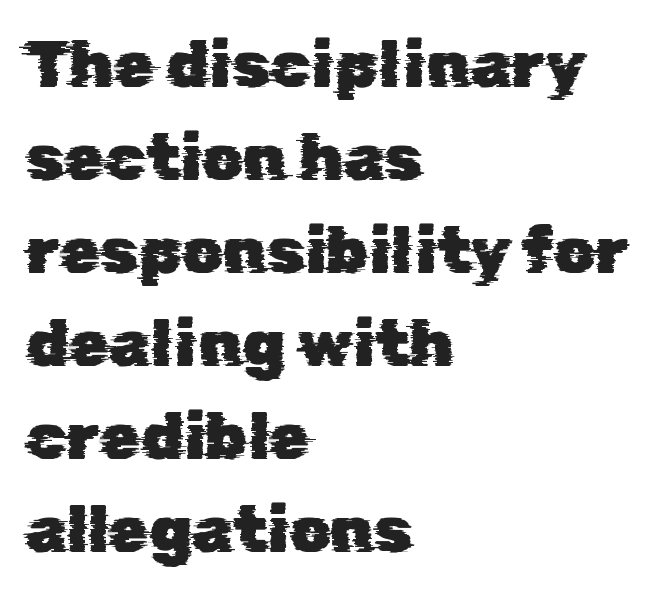
{"serif": "no", "width": "normal", "stroke_contrast": "low", "x_height": "medium", "monospaced": "no", "underline": "no", "align": "left", "line_spacing": "normal", "line_spacing_ratio": 1.43, "letter_spacing": "normal", "letter_spacing_em": 0.0, "glyph_px": 65}
